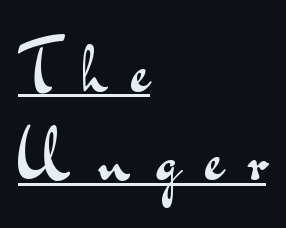
{"serif": "no", "bold": "no", "weight": "regular", "width": "wide", "stroke_contrast": "medium", "x_height": "small", "monospaced": "no", "underline": "yes", "align": "left", "line_spacing": "normal", "line_spacing_ratio": 1.26, "letter_spacing": "wide", "letter_spacing_em": 0.39, "glyph_px": 70}
